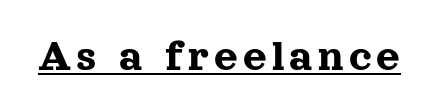
{"serif": "yes", "italic": "no", "width": "normal", "x_height": "medium", "monospaced": "no", "underline": "yes", "glyph_px": 46}
